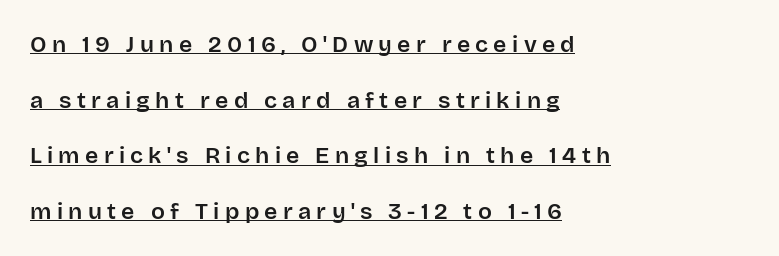
The image shows 23 px text type, upright; set left-aligned, loose line spacing (2.42x), unusually wide letter spacing (+0.23 em), underlined.
